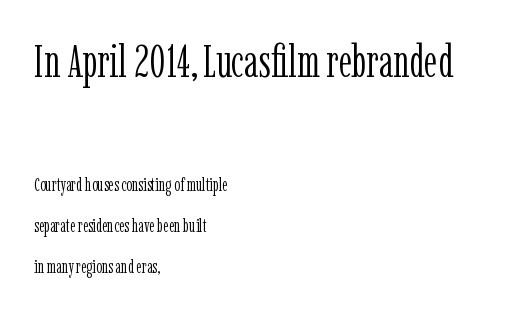
Has an underline been added? It has not. Reading top to bottom, the characters get smaller at the block break. A light-to-regular cut is what we see here. What's the leading like? Stretched, with rows far apart. Left-aligned paragraph, ragged on the right.
